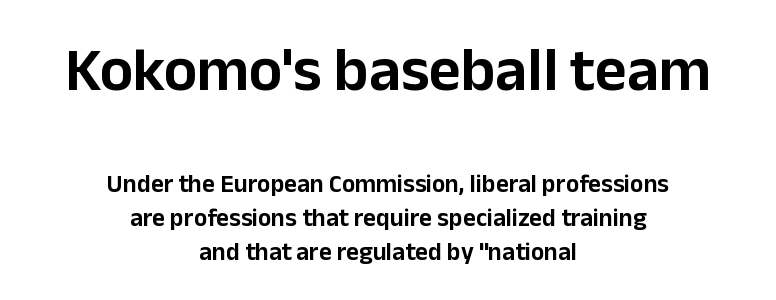
{"serif": "no", "italic": "no", "width": "normal", "stroke_contrast": "low", "x_height": "medium", "monospaced": "no", "underline": "no", "align": "center", "line_spacing": "normal", "line_spacing_ratio": 1.37, "letter_spacing": "normal", "letter_spacing_em": 0.0, "larger_block": "first", "size_ratio": 2.48, "glyph_px": 62}
